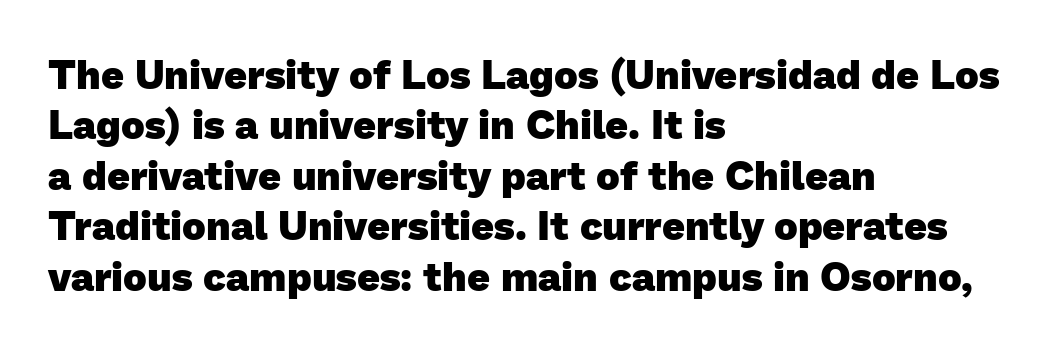
{"serif": "no", "bold": "yes", "weight": "heavy", "width": "normal", "stroke_contrast": "low", "x_height": "medium", "monospaced": "no", "underline": "no", "align": "left", "line_spacing": "normal", "line_spacing_ratio": 1.26, "letter_spacing": "normal", "letter_spacing_em": 0.0, "glyph_px": 40}
